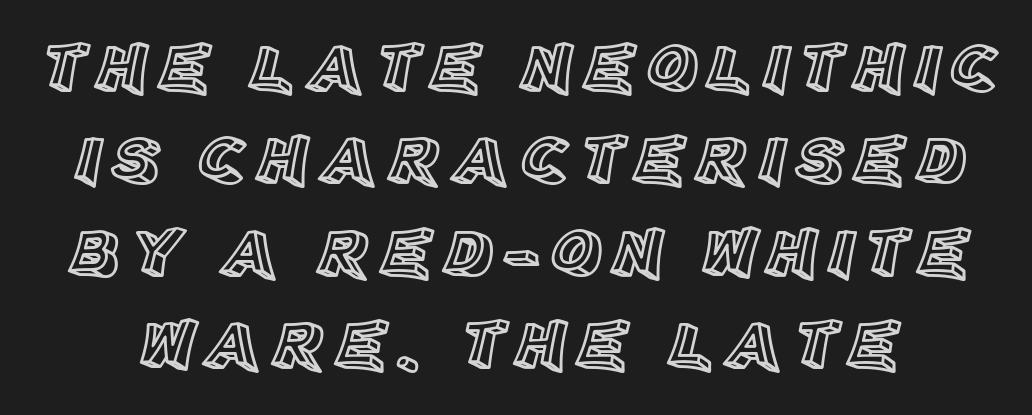
Underlining? Definitely not there. This block has exactly the height ordinary leading produces. Looks like regular typesetting: each glyph gets only the width it needs.
